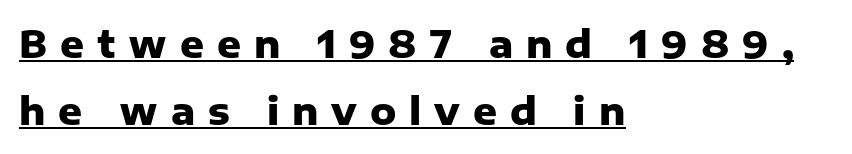
{"serif": "no", "italic": "no", "bold": "yes", "weight": "heavy", "width": "normal", "stroke_contrast": "low", "x_height": "medium", "monospaced": "no", "underline": "yes", "align": "left", "line_spacing_ratio": 1.82, "letter_spacing": "wide", "letter_spacing_em": 0.35, "glyph_px": 37}
